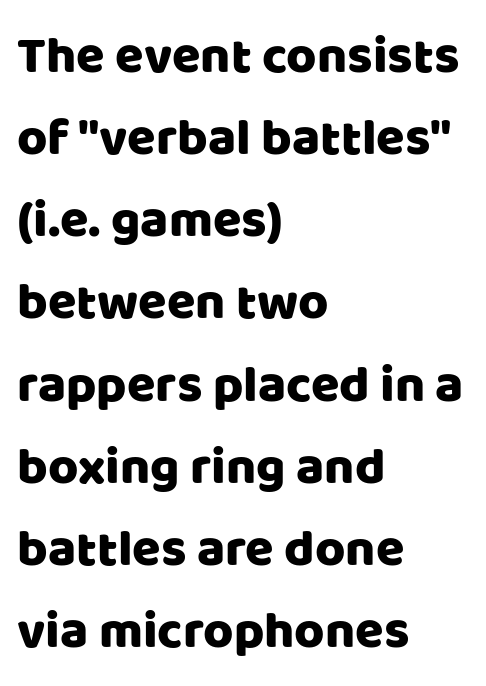
{"serif": "no", "italic": "no", "width": "normal", "stroke_contrast": "low", "x_height": "large", "monospaced": "no", "underline": "no", "align": "left", "line_spacing": "normal", "line_spacing_ratio": 1.58, "letter_spacing": "normal", "letter_spacing_em": 0.0, "glyph_px": 52}
